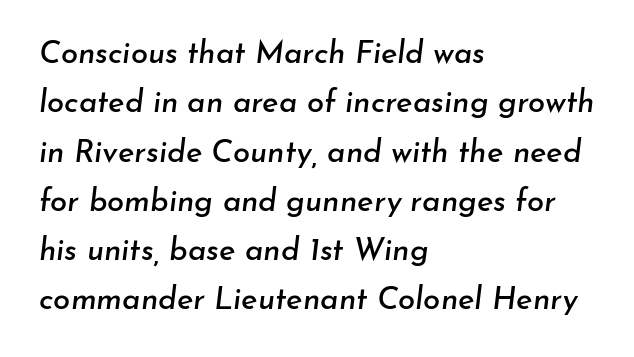
{"italic": "yes", "lean": "right", "slant_degrees": 7, "width": "normal", "stroke_contrast": "low", "x_height": "small", "monospaced": "no", "underline": "no", "align": "left", "line_spacing": "normal", "line_spacing_ratio": 1.59, "letter_spacing": "normal", "letter_spacing_em": 0.0, "glyph_px": 31}
